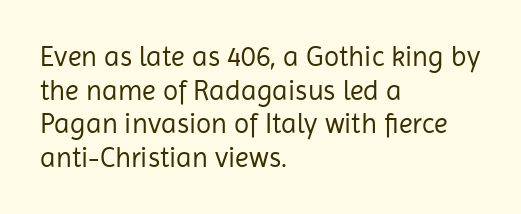
The image shows 28 px regular-weight sans-serif type, upright; set left-aligned, line spacing 1.2x, normal letter spacing, not underlined; low stroke contrast and a medium x-height.
